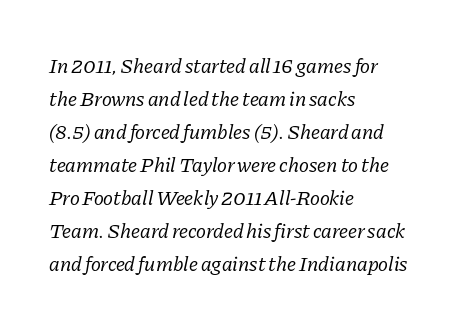
The image shows 21 px text type, italic (leaning right); set left-aligned, normal line spacing (1.57x), normal letter spacing, not underlined.
